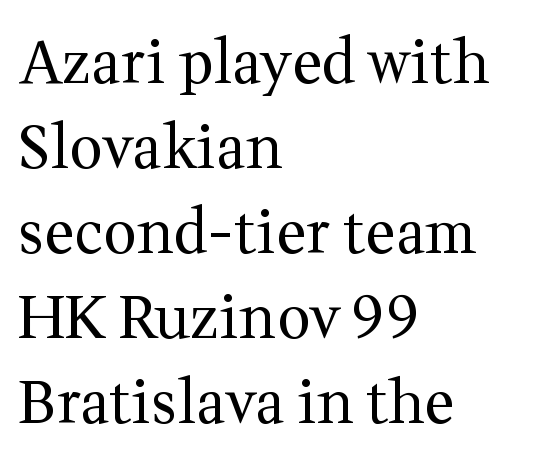
In terms of letterspacing, this is plain default setting. In terms of letterform style, serifs are clearly present. Notice how the passage keeps a crisp vertical edge on the left only. The typesetting does not lean heavy: it is not bold. Unmarked baselines from the first word to the last. The block of text has a typical density, with ordinary space between rows.
